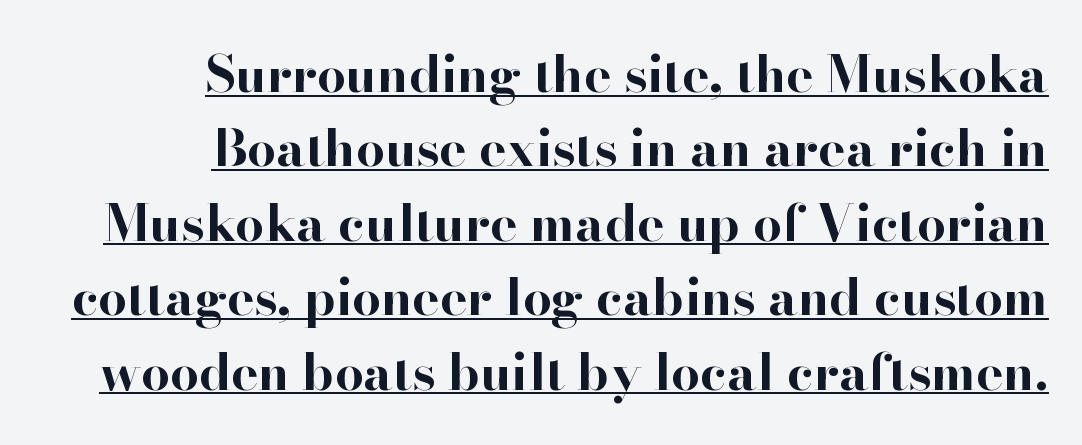
The letters stand straight up with perfectly vertical stems. Caption: bold face, heavy strokes. Examine the stroke ends and you'll spot serifs. Character widths vary here, with narrow letters taking less room than wide ones. Tracking value appears to be zero — textbook default spacing. A rule runs beneath these lines of type.
